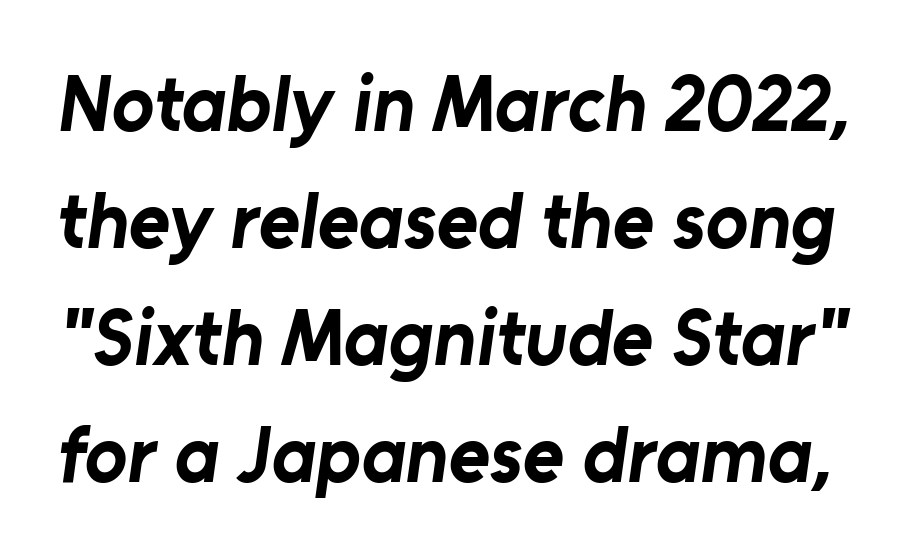
{"serif": "no", "bold": "yes", "weight": "bold", "width": "normal", "stroke_contrast": "low", "x_height": "medium", "monospaced": "no", "underline": "no", "line_spacing": "normal", "line_spacing_ratio": 1.48, "letter_spacing": "normal", "letter_spacing_em": 0.0, "glyph_px": 79}
